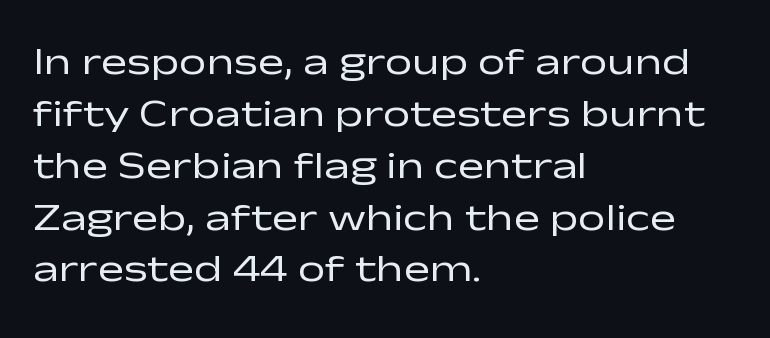
{"serif": "no", "italic": "no", "bold": "no", "weight": "regular", "width": "wide", "stroke_contrast": "low", "x_height": "medium", "monospaced": "no", "underline": "no", "align": "left", "line_spacing": "normal", "line_spacing_ratio": 1.33, "letter_spacing": "normal", "letter_spacing_em": 0.0, "glyph_px": 39}
